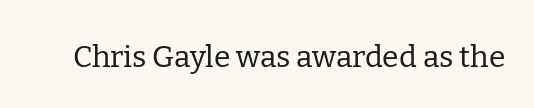
Ink coverage per letter is moderate at most. Clear beneath every line of the passage. Serifs: yes, visible at the terminals of the letterforms. The passage shown has conventional tracking throughout. Designer's note — italics off, roman on.
